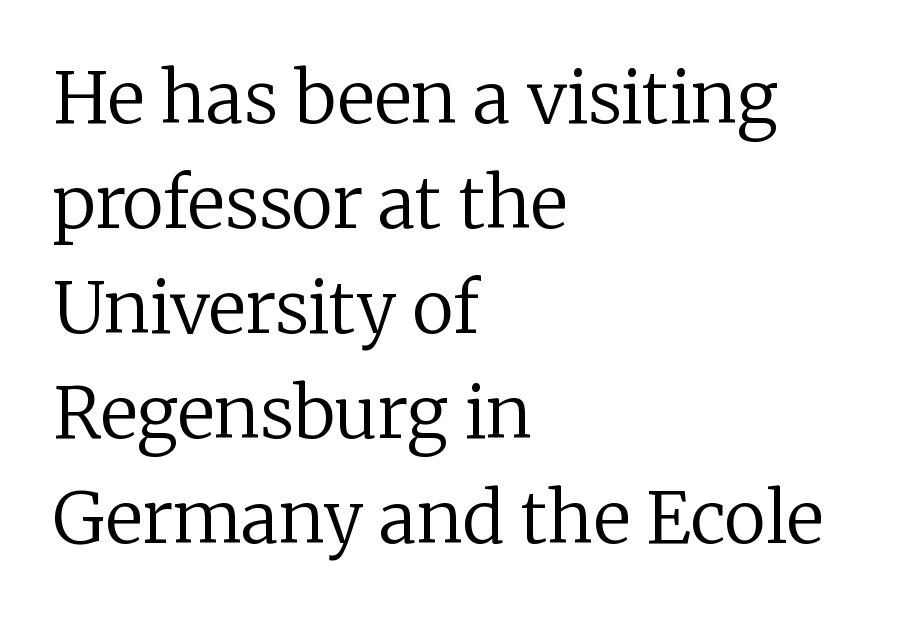
{"serif": "yes", "italic": "no", "bold": "no", "weight": "regular", "width": "normal", "stroke_contrast": "low", "x_height": "medium", "monospaced": "no", "underline": "no", "align": "left", "line_spacing": "normal", "line_spacing_ratio": 1.48, "letter_spacing": "normal", "letter_spacing_em": 0.0, "glyph_px": 71}
